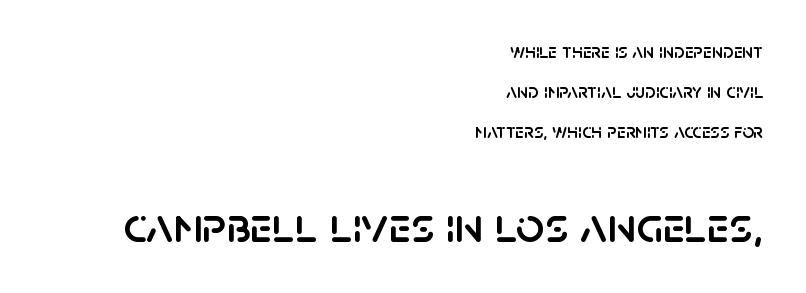
The image shows 50 px sans-serif type, upright; set right-aligned, loose line spacing (2.01x), normal letter spacing, not underlined; the second (bottom) block is 2.5x larger; low stroke contrast and a large x-height.
